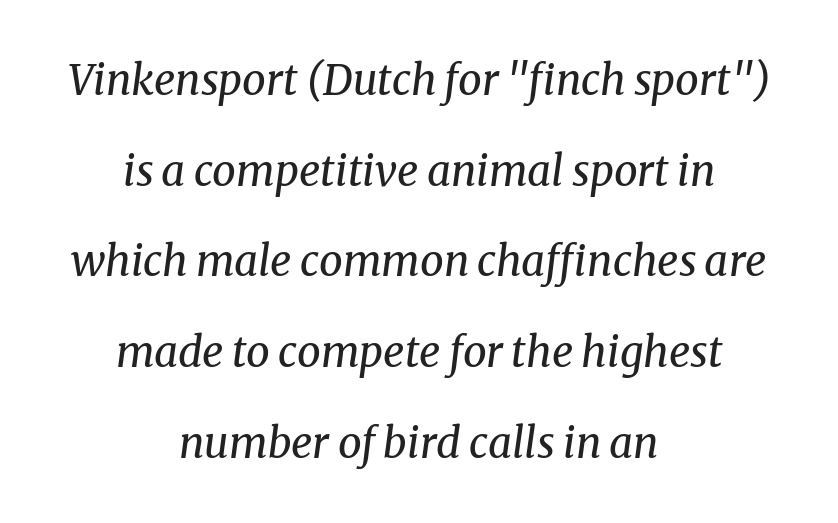
The image shows 42 px regular-weight serif type, italic (leaning right); set centered, loose line spacing (2.16x), normal letter spacing, not underlined; medium stroke contrast and a medium x-height.
